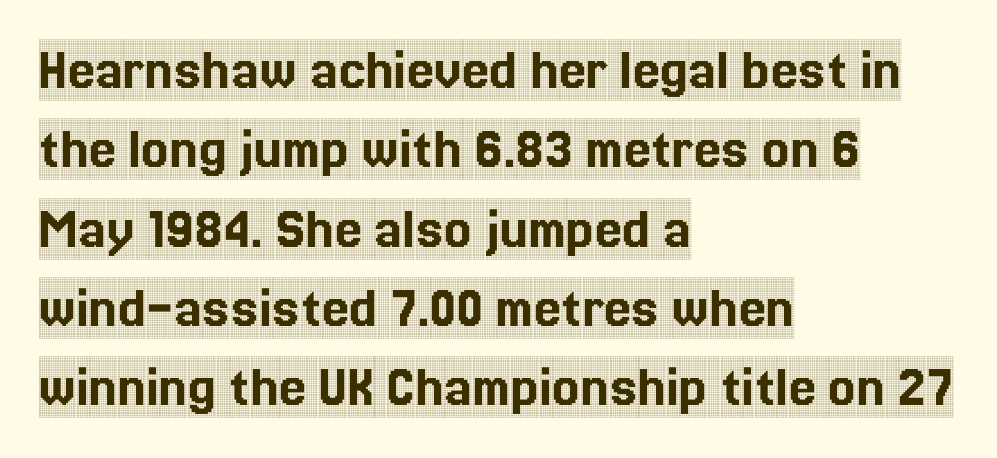
{"serif": "yes", "italic": "no", "width": "condensed", "x_height": "large", "monospaced": "no", "underline": "no", "align": "left", "line_spacing": "normal", "line_spacing_ratio": 1.3, "letter_spacing": "normal", "letter_spacing_em": 0.0, "glyph_px": 61}
